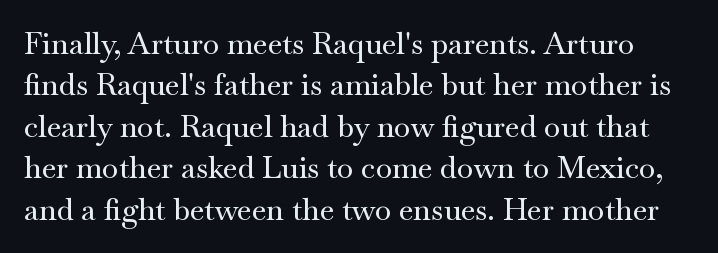
The image shows 30 px wide serif type, upright; set normal line spacing (1.38x), normal letter spacing, not underlined; medium stroke contrast and a small x-height.
